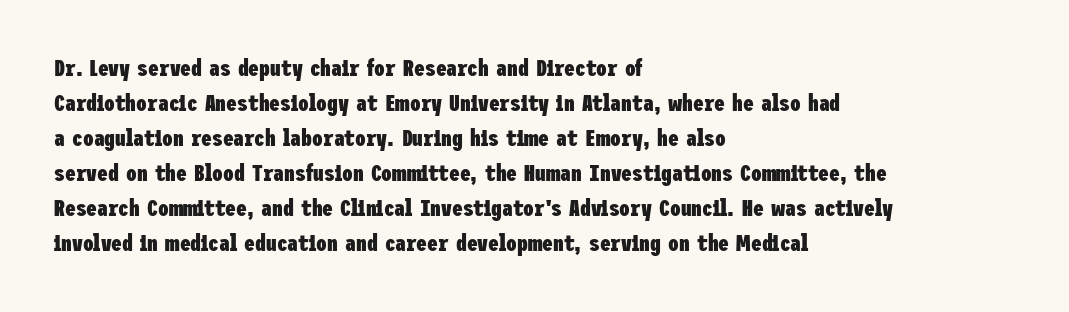
Q: Is the text bold? A: Yes.
Q: Is the text italic (slanted)? A: No, it is upright.
Q: Is the text underlined? A: No.
Q: How is the paragraph aligned? A: Left-aligned.
Q: Is the spacing between letters normal or unusually wide? A: Normal.
Q: Is the spacing between lines tight, normal or loose? A: Normal.
